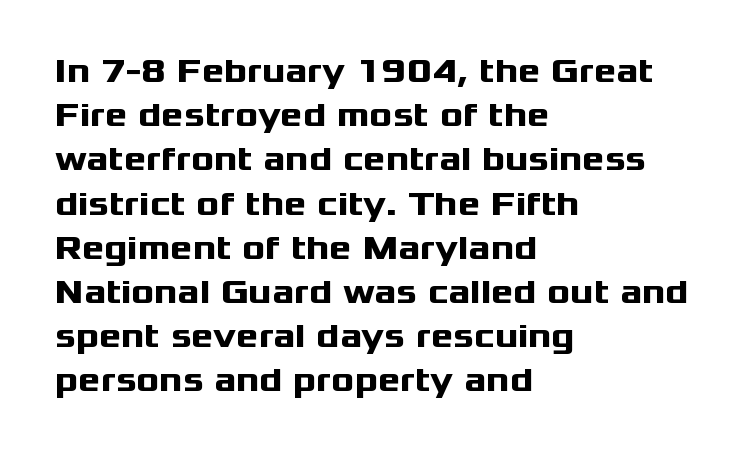
The image shows 34 px heavy, wide sans-serif type, upright; set left-aligned, normal line spacing (1.3x), normal letter spacing, not underlined; medium stroke contrast and a medium x-height.
